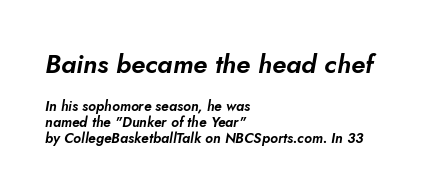
Reading top to bottom, the characters get smaller at the block break. Clear beneath every line of the passage. Style check: oblique. A classic flush-left, rag-right setting is used for this passage.
